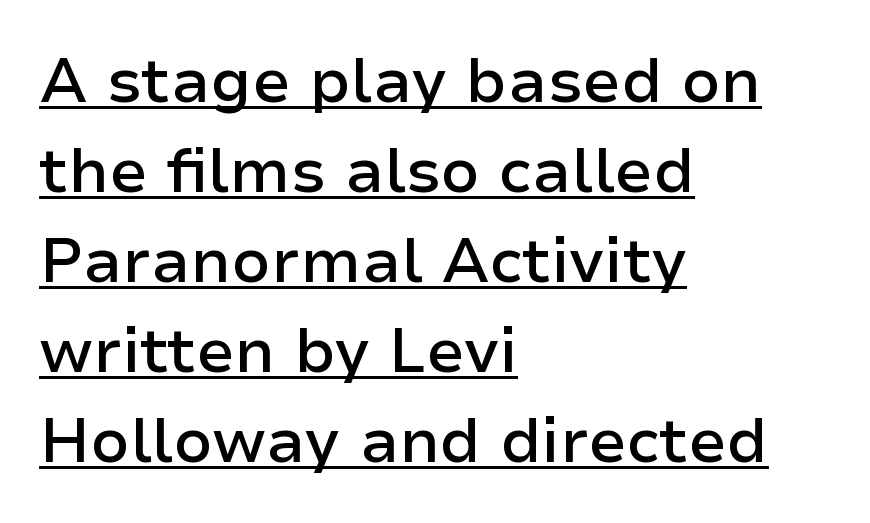
The image shows 62 px semibold sans-serif type, upright; set left-aligned, normal line spacing (1.45x), normal letter spacing, underlined; low stroke contrast and a medium x-height.
